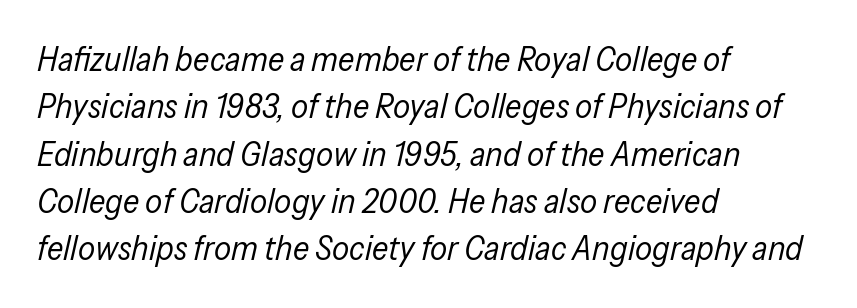
The weight would be labelled regular, book, light, or lighter still. A normal amount of white space separates one row of letters from the next. Each letter keeps its own natural width here, so spacing adapts to shape. Decoration check: the copy has no underline. Is the block centered? No — it sits flush against the left margin.
